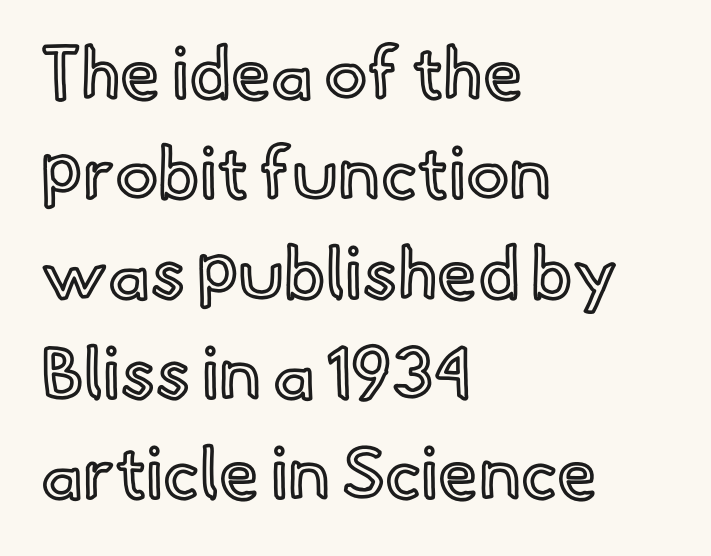
Character widths vary here, with narrow letters taking less room than wide ones. The strip under each line holds only bare page. This sample uses plain, unmodified letter spacing. In terms of posture, this sample is upright. The lines are quadded left.
